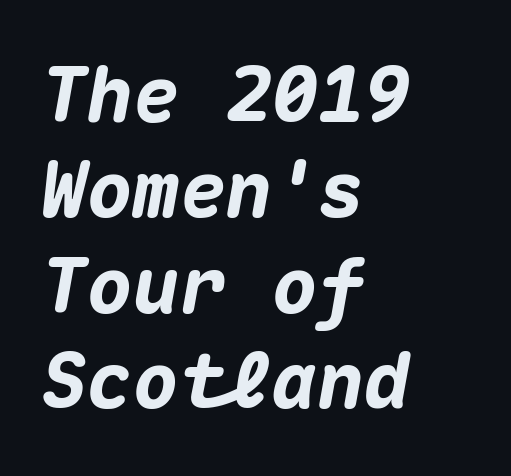
The image shows 77 px heavy type, italic (leaning right), monospaced; set left-aligned, line spacing 1.24x, normal letter spacing, not underlined; medium stroke contrast and a medium x-height.
